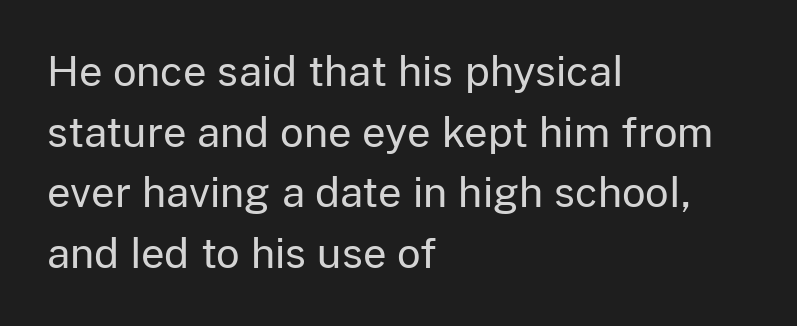
{"serif": "no", "italic": "no", "bold": "no", "weight": "regular", "width": "normal", "stroke_contrast": "low", "x_height": "medium", "monospaced": "no", "underline": "no", "align": "left", "line_spacing": "normal", "line_spacing_ratio": 1.48, "letter_spacing": "normal", "letter_spacing_em": 0.0, "glyph_px": 41}
